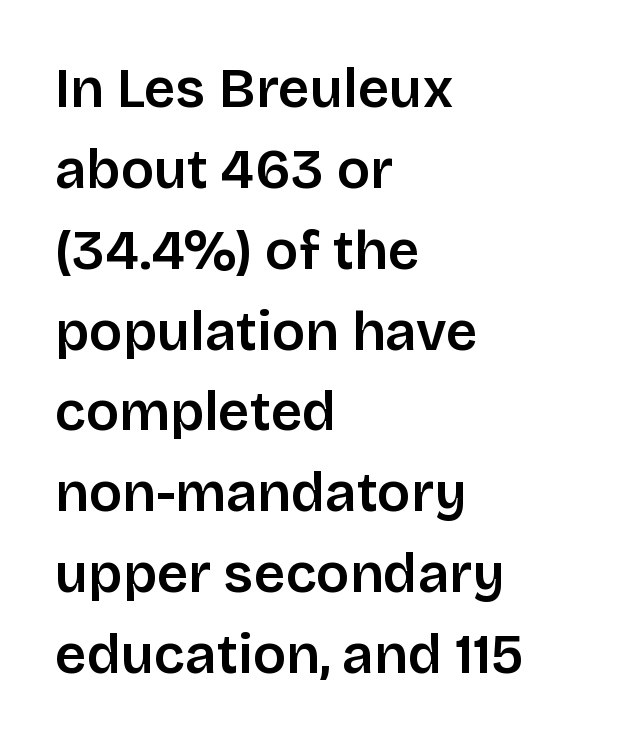
{"serif": "no", "italic": "no", "width": "normal", "stroke_contrast": "low", "x_height": "large", "monospaced": "no", "underline": "no", "align": "left", "line_spacing": "normal", "line_spacing_ratio": 1.47, "letter_spacing": "normal", "letter_spacing_em": 0.0, "glyph_px": 55}
